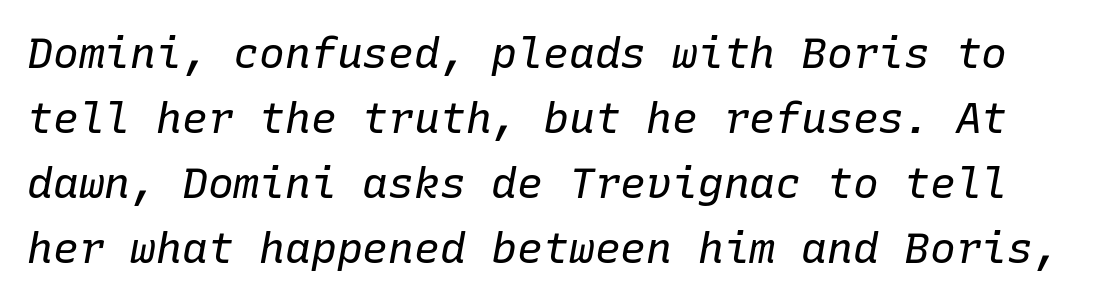
The image shows 43 px regular-weight type, italic (leaning right), monospaced; set normal line spacing (1.51x), normal letter spacing, not underlined; low stroke contrast and a medium x-height.
